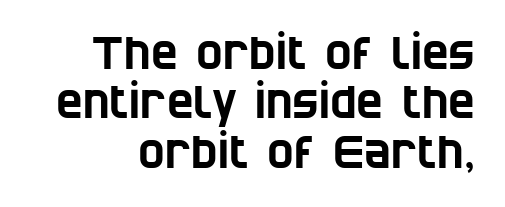
{"serif": "no", "width": "condensed", "stroke_contrast": "low", "x_height": "large", "monospaced": "no", "underline": "no", "line_spacing": "tight", "line_spacing_ratio": 1.1, "letter_spacing": "normal", "letter_spacing_em": 0.0, "glyph_px": 45}
